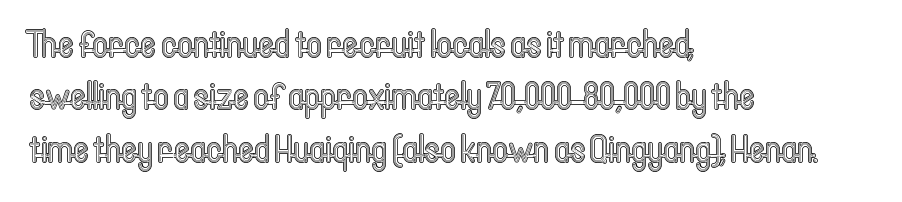
{"italic": "no", "width": "condensed", "x_height": "medium", "monospaced": "no", "underline": "no", "align": "left", "line_spacing": "normal", "line_spacing_ratio": 1.38, "letter_spacing": "normal", "letter_spacing_em": 0.0, "glyph_px": 38}
